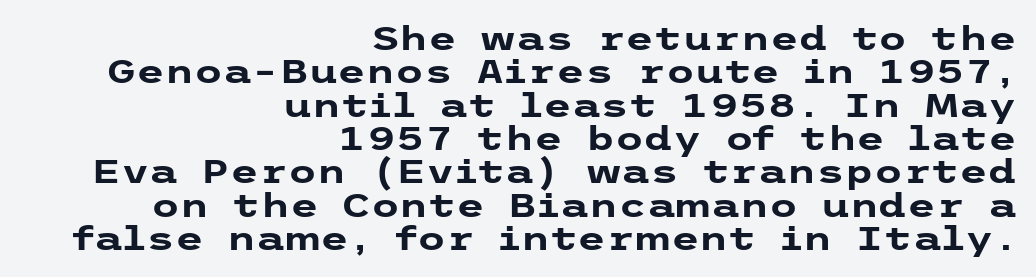
The image shows 33 px heavy, wide sans-serif type, upright; set right-aligned, tight line spacing (1.01x), normal letter spacing, not underlined; low stroke contrast and a medium x-height.
